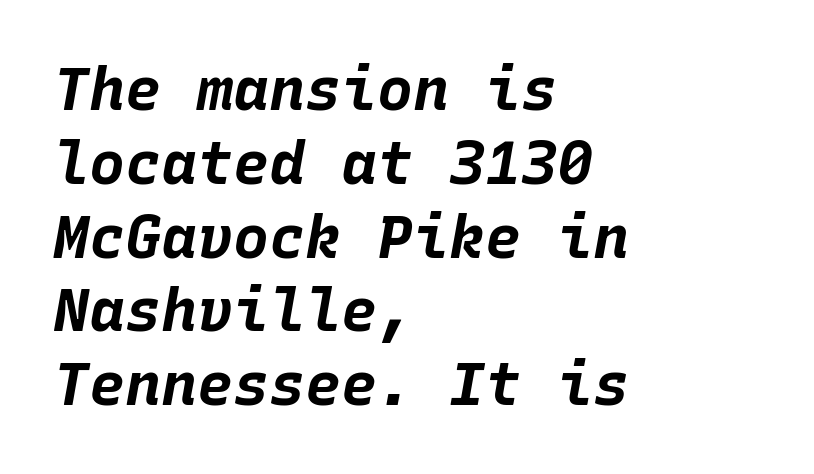
The image shows 60 px bold type, italic (leaning right), monospaced; set left-aligned, line spacing 1.23x, normal letter spacing, not underlined; low stroke contrast and a large x-height.
